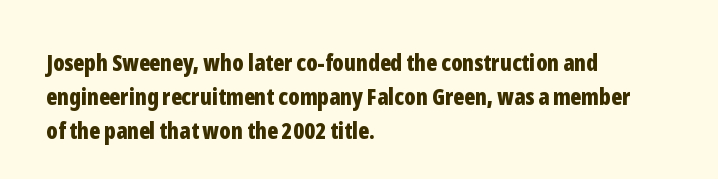
Q: Is the text bold? A: Yes.
Q: Is the text italic (slanted)? A: No, it is upright.
Q: Is the text underlined? A: No.
Q: How is the paragraph aligned? A: Left-aligned.
Q: Is the spacing between letters normal or unusually wide? A: Normal.
Q: Is the spacing between lines tight, normal or loose? A: Normal.
